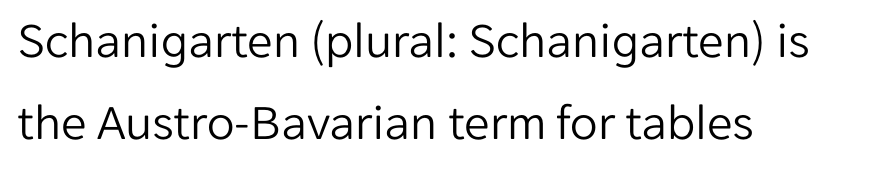
The image shows 51 px light sans-serif type, upright; set left-aligned, normal line spacing (1.6x), normal letter spacing, not underlined; low stroke contrast and a medium x-height.
